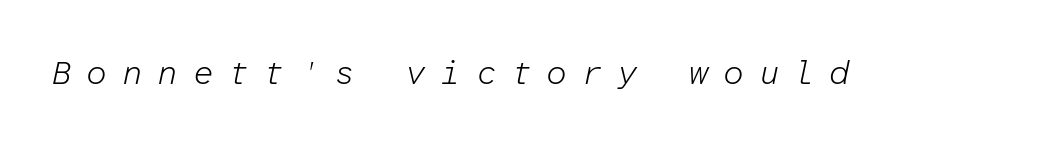
Q: Is the text bold? A: No.
Q: Is the text italic (slanted)? A: Yes, it leans right by about 12 degrees.
Q: Is the text underlined? A: No.
Q: Is the spacing between letters normal or unusually wide? A: Unusually wide.
Q: Width (condensed, normal, or wide)? A: Normal.
Q: Stroke contrast? A: Low.
Q: x-height? A: Medium.
Q: Monospaced? A: Yes.
